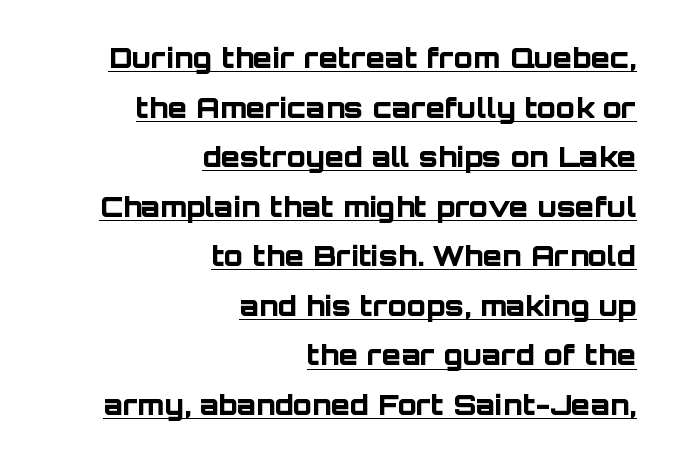
{"serif": "no", "italic": "no", "bold": "yes", "weight": "bold", "width": "normal", "stroke_contrast": "low", "x_height": "large", "monospaced": "no", "underline": "yes", "align": "right", "line_spacing_ratio": 1.77, "letter_spacing": "normal", "letter_spacing_em": 0.0, "glyph_px": 28}
